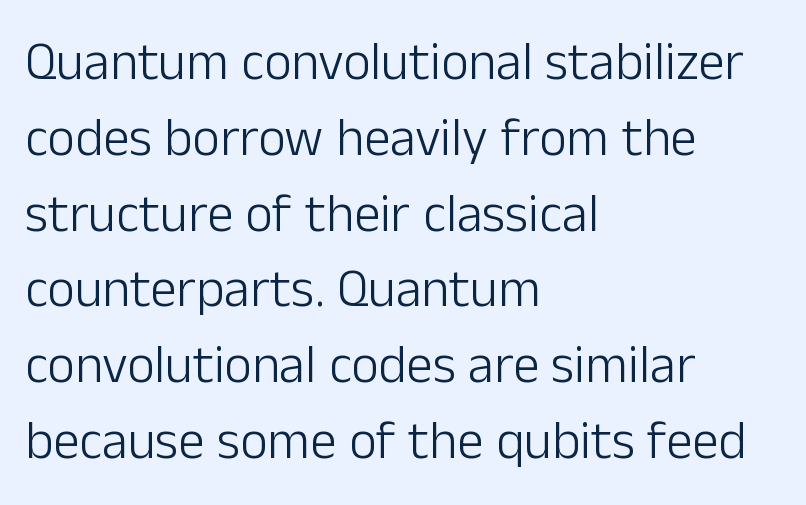
{"serif": "no", "italic": "no", "bold": "no", "weight": "light", "width": "normal", "stroke_contrast": "low", "x_height": "medium", "monospaced": "no", "underline": "no", "align": "left", "line_spacing": "normal", "line_spacing_ratio": 1.43, "letter_spacing": "normal", "letter_spacing_em": 0.0, "glyph_px": 53}
